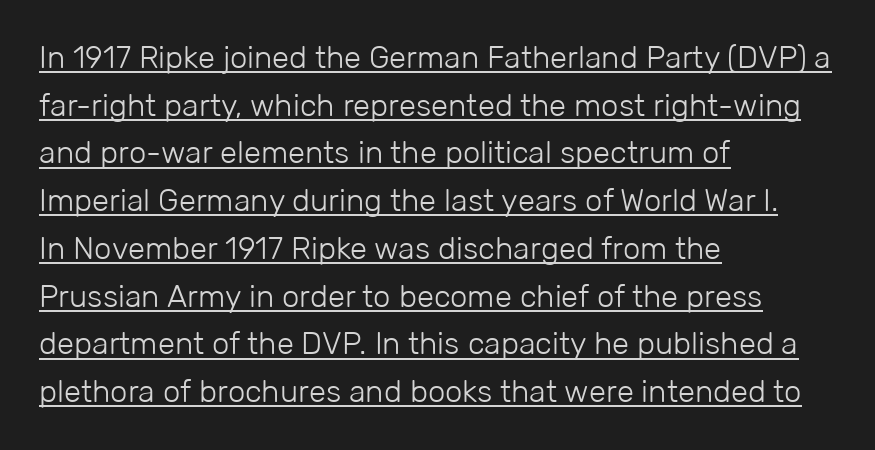
Underlined type. The designer went with a sans here, leaving each stem footless. Tracking value appears to be zero — textbook default spacing. The lines in this sample share a left origin and differ only in where they stop. Think of a printed novel: that variable character pitch is what you see here. Leading: standard.
